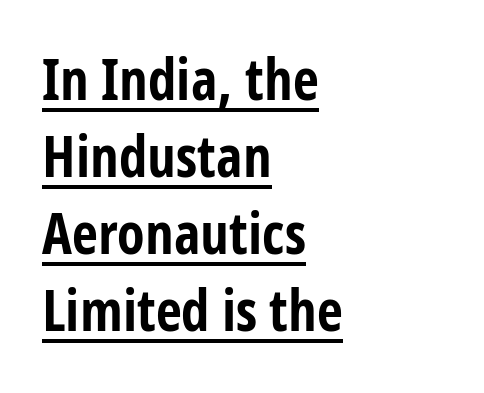
The image shows 57 px bold, condensed sans-serif type, upright; set left-aligned, normal line spacing (1.35x), normal letter spacing, underlined; low stroke contrast and a medium x-height.
